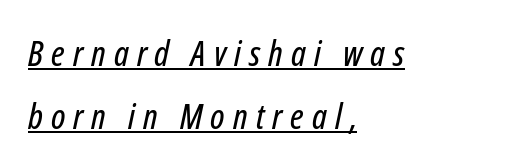
{"italic": "yes", "lean": "right", "slant_degrees": 12, "width": "condensed", "stroke_contrast": "low", "x_height": "medium", "monospaced": "no", "underline": "yes", "align": "left", "line_spacing_ratio": 1.8, "letter_spacing": "wide", "letter_spacing_em": 0.23, "glyph_px": 35}
